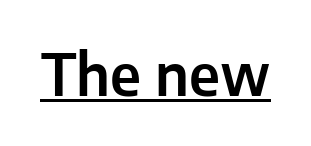
Q: Is the text italic (slanted)? A: No, it is upright.
Q: Is the typeface a serif or a sans-serif typeface? A: Sans-serif.
Q: Is the text underlined? A: Yes.
Q: Is the spacing between letters normal or unusually wide? A: Normal.
Q: Width (condensed, normal, or wide)? A: Normal.
Q: Stroke contrast? A: Low.
Q: x-height? A: Medium.
Q: Monospaced? A: No.
